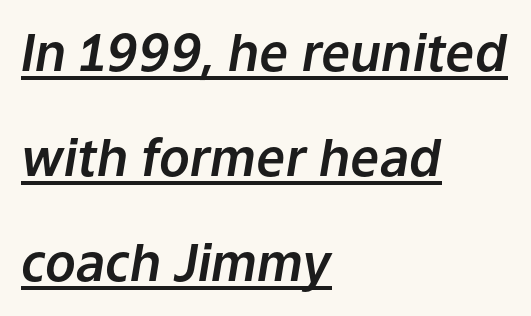
The image shows 51 px text type, italic (leaning right); set left-aligned, loose line spacing (2.06x), normal letter spacing, underlined; low stroke contrast and a medium x-height.
